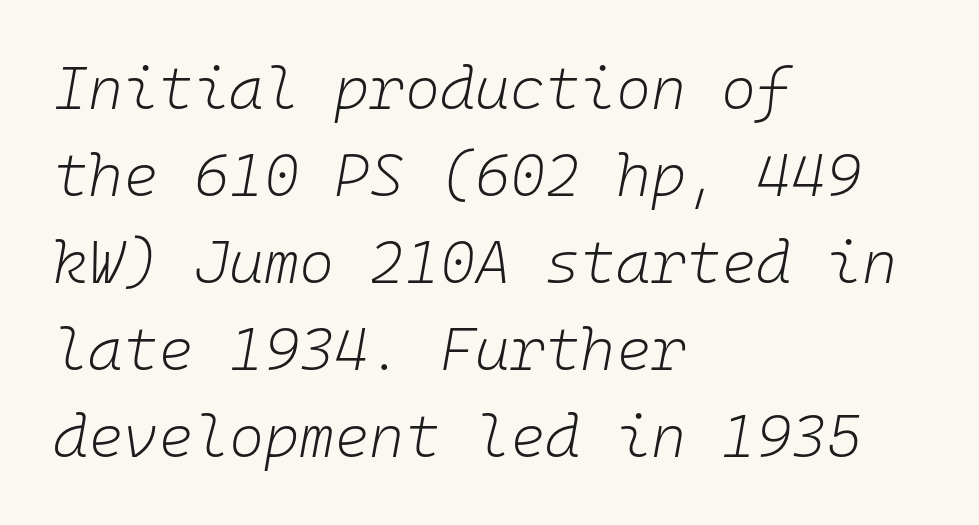
Q: Is the text bold? A: No.
Q: Is the text italic (slanted)? A: Yes, it leans right by about 10 degrees.
Q: Is the text underlined? A: No.
Q: How is the paragraph aligned? A: Left-aligned.
Q: Is the spacing between letters normal or unusually wide? A: Normal.
Q: Is the spacing between lines tight, normal or loose? A: Normal.
Q: Width (condensed, normal, or wide)? A: Normal.
Q: Stroke contrast? A: Low.
Q: x-height? A: Medium.
Q: Monospaced? A: Yes.
